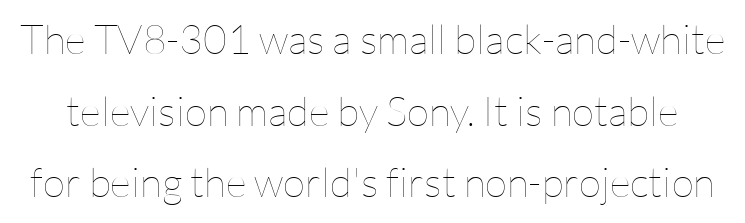
{"italic": "no", "bold": "no", "weight": "thin", "width": "normal", "stroke_contrast": "low", "x_height": "medium", "monospaced": "no", "underline": "no", "line_spacing_ratio": 1.75, "letter_spacing": "normal", "letter_spacing_em": 0.0, "glyph_px": 41}
